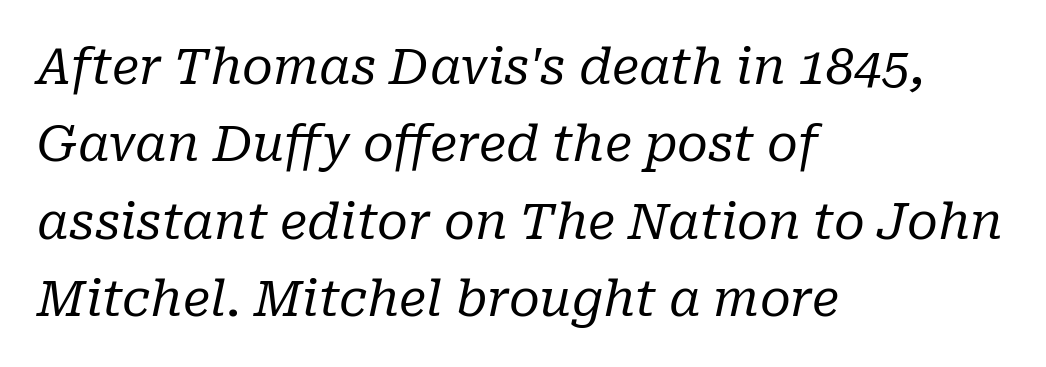
{"serif": "yes", "italic": "yes", "lean": "right", "slant_degrees": 10, "bold": "no", "weight": "regular", "width": "normal", "stroke_contrast": "low", "x_height": "medium", "monospaced": "no", "underline": "no", "align": "left", "line_spacing": "normal", "line_spacing_ratio": 1.55, "letter_spacing": "normal", "letter_spacing_em": 0.0, "glyph_px": 50}
